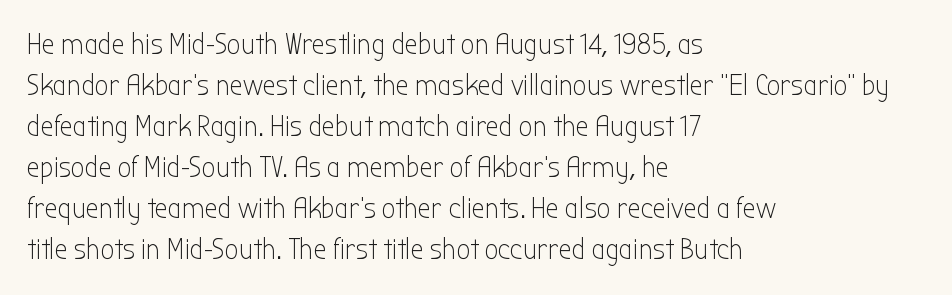
The rendering uses natural spacing where letterforms have individual widths. This sample uses plain, unmodified letter spacing. I'd call this a sans setting — the letters go barefoot. The weight tops out at a normal text grade.
